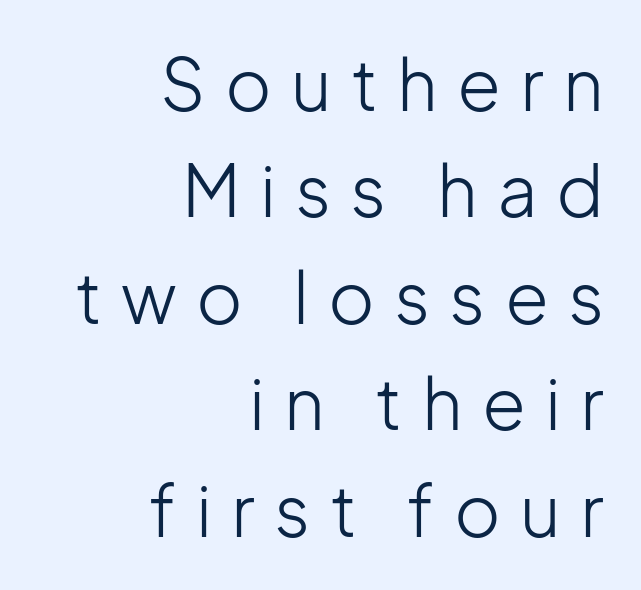
The image shows 71 px light sans-serif type, upright; set right-aligned, normal line spacing (1.5x), unusually wide letter spacing (+0.27 em), not underlined; low stroke contrast and a medium x-height.
